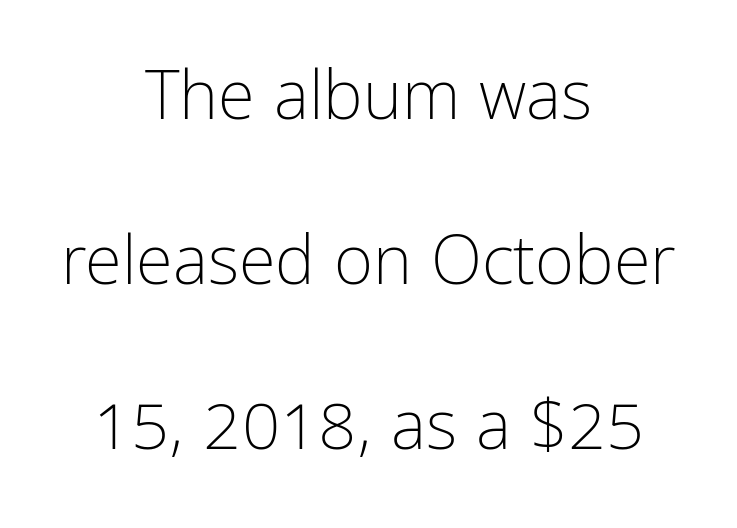
{"serif": "no", "italic": "no", "bold": "no", "weight": "light", "width": "condensed", "stroke_contrast": "low", "x_height": "medium", "monospaced": "no", "underline": "no", "align": "center", "line_spacing": "loose", "line_spacing_ratio": 2.46, "letter_spacing": "normal", "letter_spacing_em": 0.0, "glyph_px": 67}
